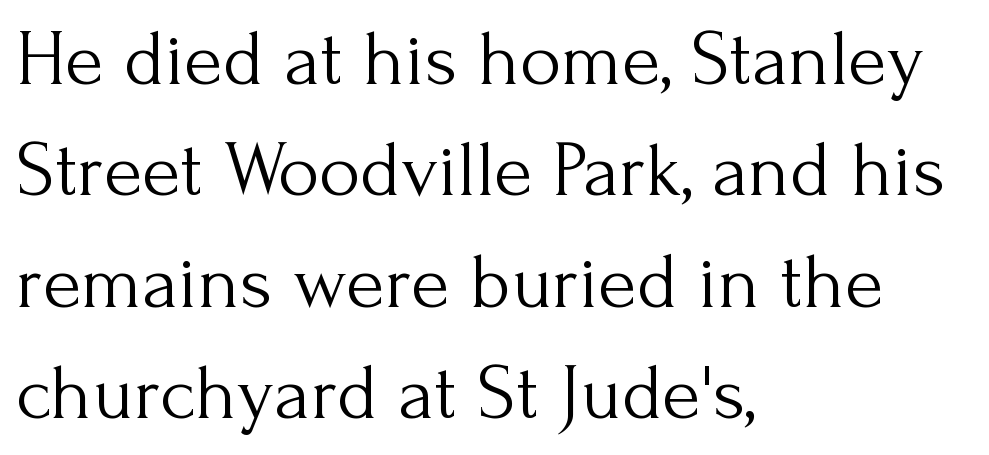
The image shows 79 px light serif type, upright; set left-aligned, normal line spacing (1.41x), normal letter spacing, not underlined; medium stroke contrast and a small x-height.
